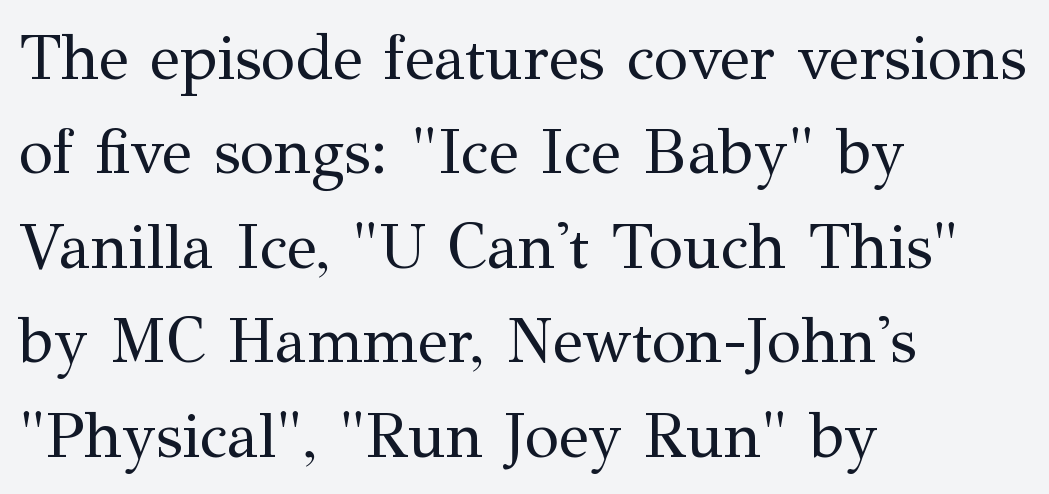
The image shows 63 px regular-weight serif type, upright; set left-aligned, normal line spacing (1.5x), normal letter spacing, not underlined; medium stroke contrast and a medium x-height.
